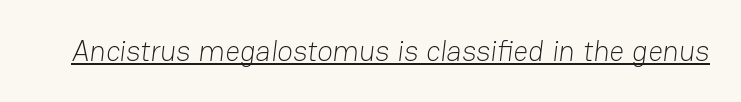
{"serif": "no", "bold": "no", "weight": "light", "width": "normal", "stroke_contrast": "low", "x_height": "medium", "monospaced": "no", "underline": "yes", "letter_spacing": "normal", "letter_spacing_em": 0.0, "glyph_px": 29}
